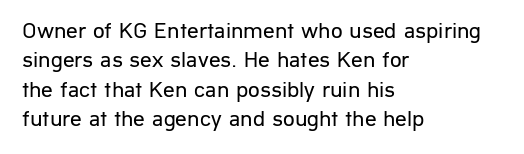
Q: Is the text bold? A: No.
Q: Is the text italic (slanted)? A: No, it is upright.
Q: Is the text underlined? A: No.
Q: How is the paragraph aligned? A: Left-aligned.
Q: Is the spacing between letters normal or unusually wide? A: Normal.
Q: Is the spacing between lines tight, normal or loose? A: Normal.
